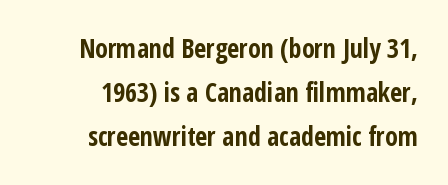
Decoration check: the copy has no underline. The face used here is rendered with its standard letterfit. The space between consecutive lines is moderate. Thick stems and heavy bowls — unmistakably bold. Tall strokes in this sample are plumb rather than angled.
